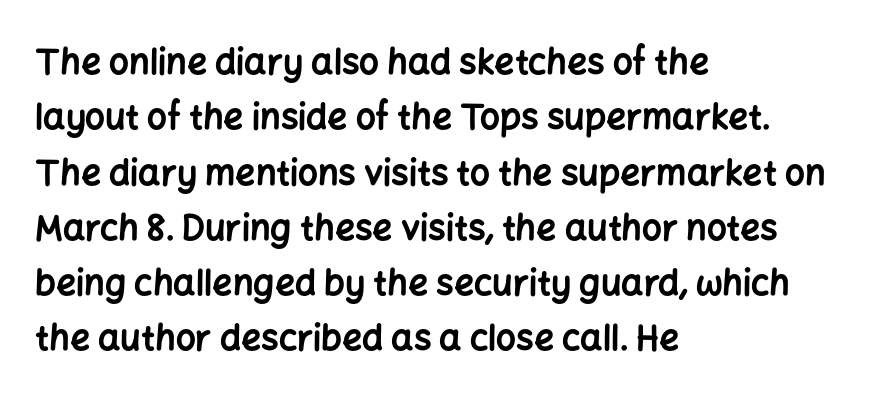
Q: Is the text bold? A: Yes.
Q: Is the text italic (slanted)? A: No, it is upright.
Q: Is the typeface a serif or a sans-serif typeface? A: Sans-serif.
Q: Is the text underlined? A: No.
Q: How is the paragraph aligned? A: Left-aligned.
Q: Is the spacing between letters normal or unusually wide? A: Normal.
Q: Is the spacing between lines tight, normal or loose? A: Normal.
Q: Width (condensed, normal, or wide)? A: Normal.
Q: Stroke contrast? A: Low.
Q: x-height? A: Medium.
Q: Monospaced? A: No.
